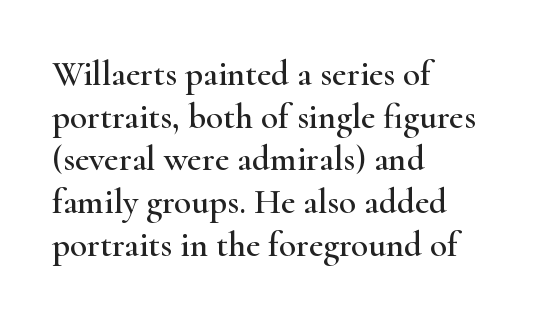
Q: Is the text italic (slanted)? A: No, it is upright.
Q: Is the typeface a serif or a sans-serif typeface? A: Serif.
Q: Is the text underlined? A: No.
Q: How is the paragraph aligned? A: Left-aligned.
Q: Is the spacing between letters normal or unusually wide? A: Normal.
Q: Width (condensed, normal, or wide)? A: Wide.
Q: Stroke contrast? A: High.
Q: x-height? A: Small.
Q: Monospaced? A: No.
